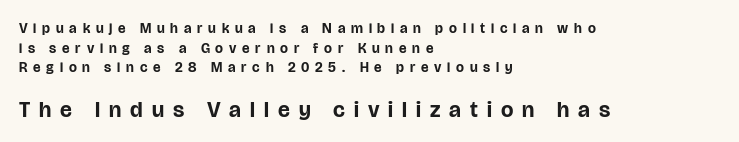
The typesetting leans heavy: a genuine bold. The type is letterspaced generously, with wide tracking. Vertical spacing — default. This rendering uses left alignment, leaving the right contour irregular. Rule under the text: the space is simply empty. Small over large — that's the arrangement of the two blocks here.
